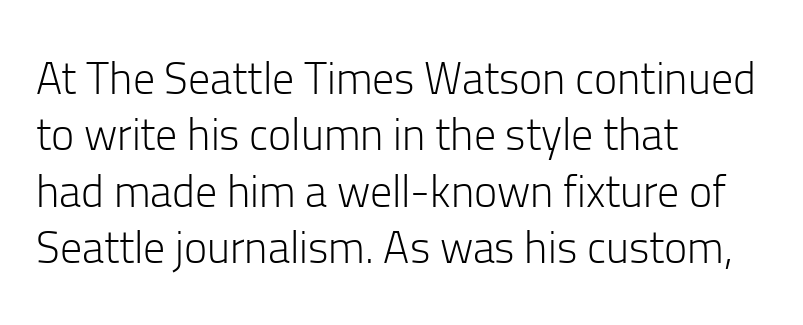
{"serif": "no", "italic": "no", "bold": "no", "weight": "light", "width": "normal", "stroke_contrast": "low", "x_height": "medium", "monospaced": "no", "underline": "no", "align": "left", "line_spacing": "normal", "line_spacing_ratio": 1.28, "letter_spacing": "normal", "letter_spacing_em": 0.0, "glyph_px": 44}
